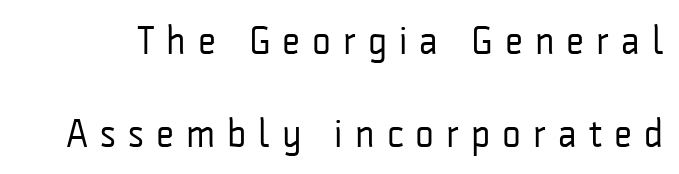
The image shows 40 px regular-weight, condensed sans-serif type, upright; set loose line spacing (2.33x), unusually wide letter spacing (+0.3 em), not underlined; low stroke contrast and a medium x-height.
